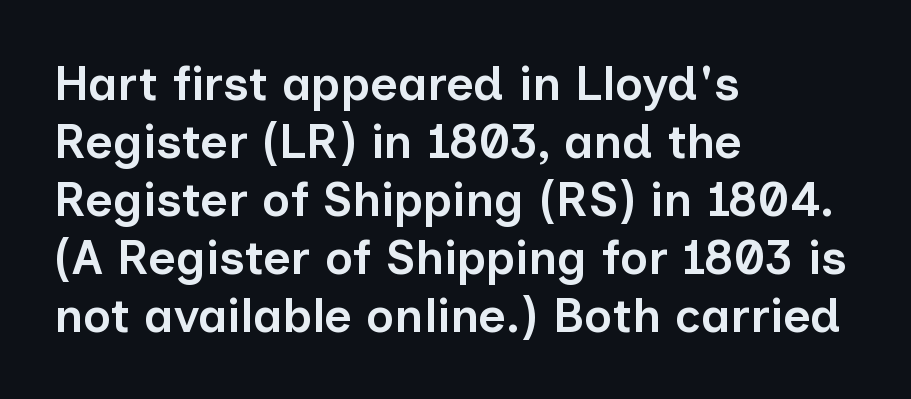
The image shows 48 px semibold sans-serif type, upright; set left-aligned, line spacing 1.21x, normal letter spacing, not underlined; low stroke contrast and a medium x-height.
